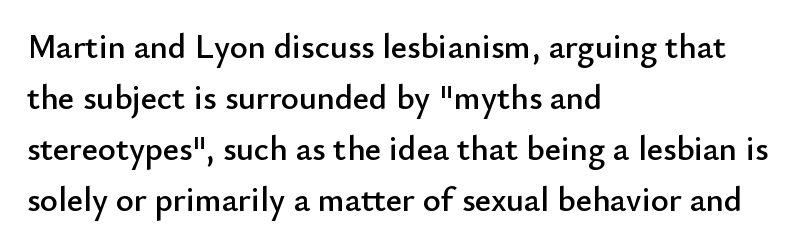
Q: Is the text italic (slanted)? A: No, it is upright.
Q: Is the typeface a serif or a sans-serif typeface? A: Sans-serif.
Q: Is the text underlined? A: No.
Q: How is the paragraph aligned? A: Left-aligned.
Q: Is the spacing between letters normal or unusually wide? A: Normal.
Q: Is the spacing between lines tight, normal or loose? A: Normal.
Q: Width (condensed, normal, or wide)? A: Normal.
Q: Stroke contrast? A: Low.
Q: x-height? A: Small.
Q: Monospaced? A: No.
